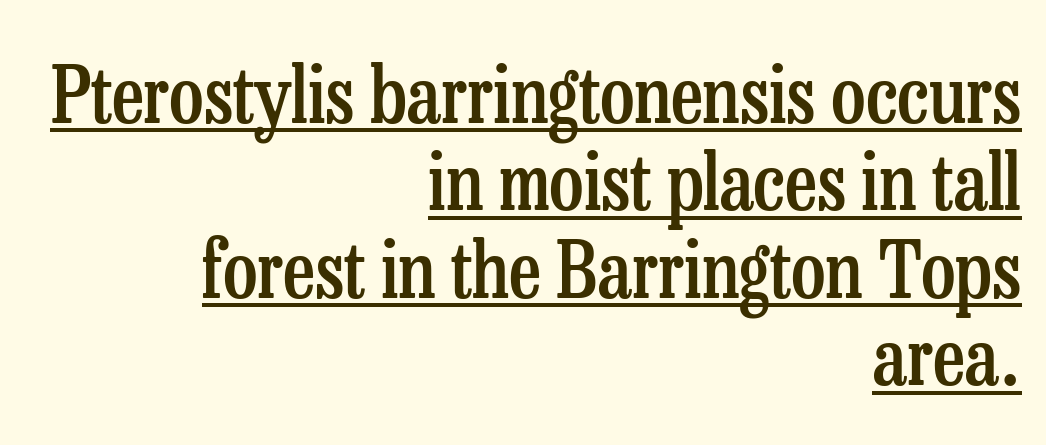
Q: Is the text bold? A: Semi-bold.
Q: Is the text italic (slanted)? A: No, it is upright.
Q: Is the typeface a serif or a sans-serif typeface? A: Serif.
Q: Is the text underlined? A: Yes.
Q: How is the paragraph aligned? A: Right-aligned.
Q: Is the spacing between letters normal or unusually wide? A: Normal.
Q: Is the spacing between lines tight, normal or loose? A: Tight.
Q: Width (condensed, normal, or wide)? A: Condensed.
Q: Stroke contrast? A: Low.
Q: x-height? A: Medium.
Q: Monospaced? A: No.
